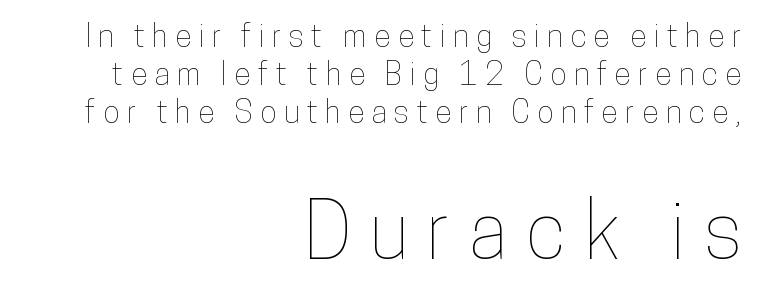
Top chunk: small. Bottom chunk: large. Each letter keeps its own natural width here, so spacing adapts to shape. Check under the words: just untouched page. The setting favours the right margin, as signatures and pull-quotes sometimes do. These lines were composed using upright roman letters.
